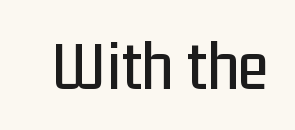
{"serif": "no", "italic": "no", "width": "condensed", "stroke_contrast": "low", "x_height": "medium", "monospaced": "no", "underline": "no", "letter_spacing": "normal", "letter_spacing_em": 0.0, "glyph_px": 71}
